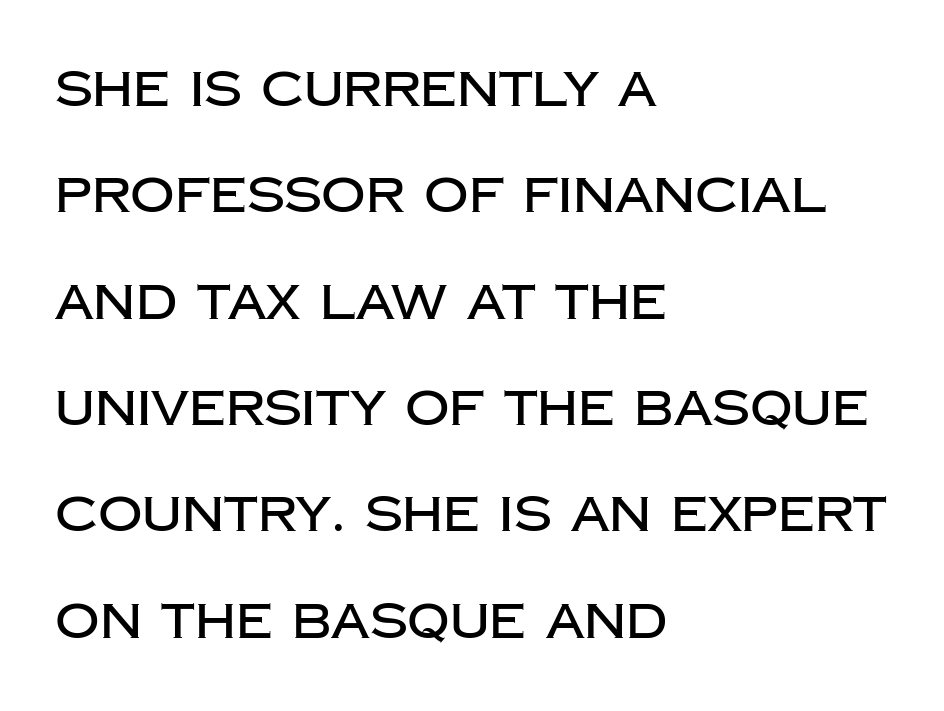
The image shows 49 px sans-serif type, upright; set left-aligned, loose line spacing (2.17x), normal letter spacing, not underlined; low stroke contrast and a large x-height.
